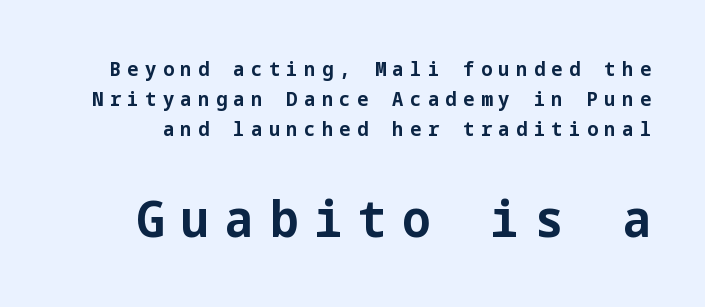
The line texture is sparse and dotted thanks to wide tracking. This is the regular roman posture of the typeface. Vertically, the passage feels balanced, rows spaced as you'd expect. Heavy-handed strokes throughout: this text is bold. Descenders hang freely into open space.
